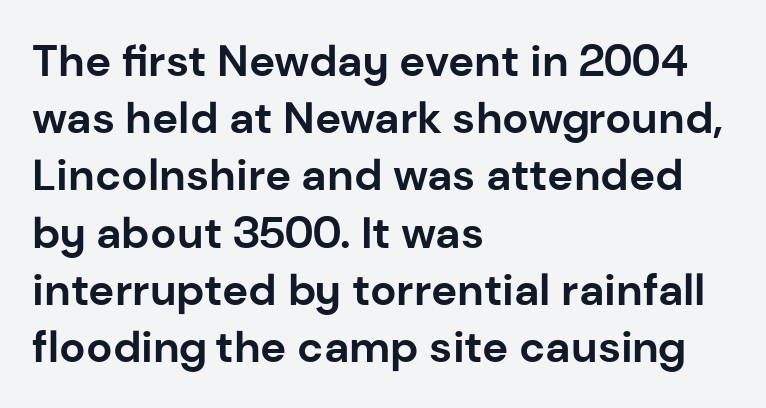
A typesetter would label this face a sans. If you drew a line through each stem, it would be perfectly vertical. Note the varied advance widths — an 'i' is clearly narrower than an 'm'. Type without underlining.
